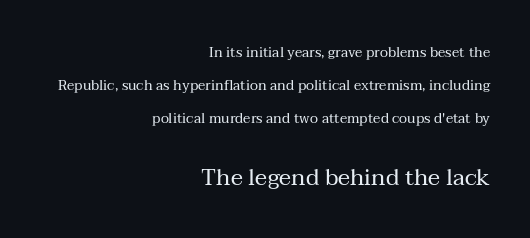
{"italic": "no", "bold": "no", "underline": "no", "align": "right", "line_spacing": "loose", "line_spacing_ratio": 2.37, "letter_spacing": "normal", "letter_spacing_em": 0.0, "larger_block": "second", "size_ratio": 1.64, "glyph_px": 23}
